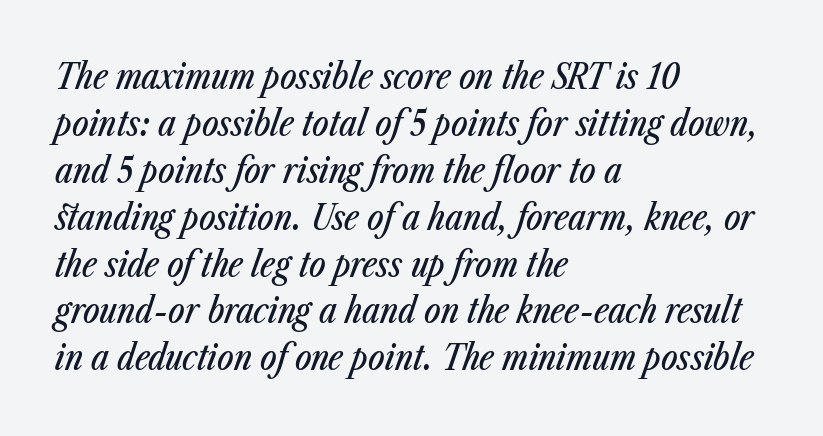
The image shows 35 px condensed type, italic (leaning right); set left-aligned, normal line spacing (1.34x), normal letter spacing, not underlined; low stroke contrast and a medium x-height.
